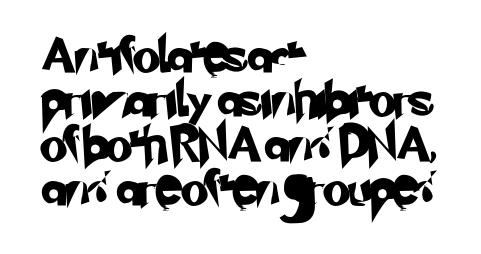
Check where the strokes stop: nothing finishes them off — pure sans. The horizontal fit of the characters is conventional and even. The foot of each line stays bare and open. Notice how the passage keeps a crisp vertical edge on the left only. Note the varied advance widths — an 'i' is clearly narrower than an 'm'. Normally led — the rows are evenly, conventionally spaced.
